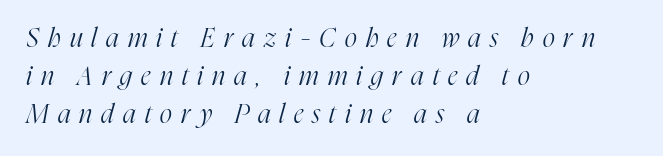
Notice how descenders clear the ascenders below comfortably — that's standard leading. The weight tops out at a normal text grade. This rendering widens character spacing well past its baseline value. The gap between lines stays unmarked. The passage shown leans; its letterforms are oblique. The rag falls on the right side of this text block.
